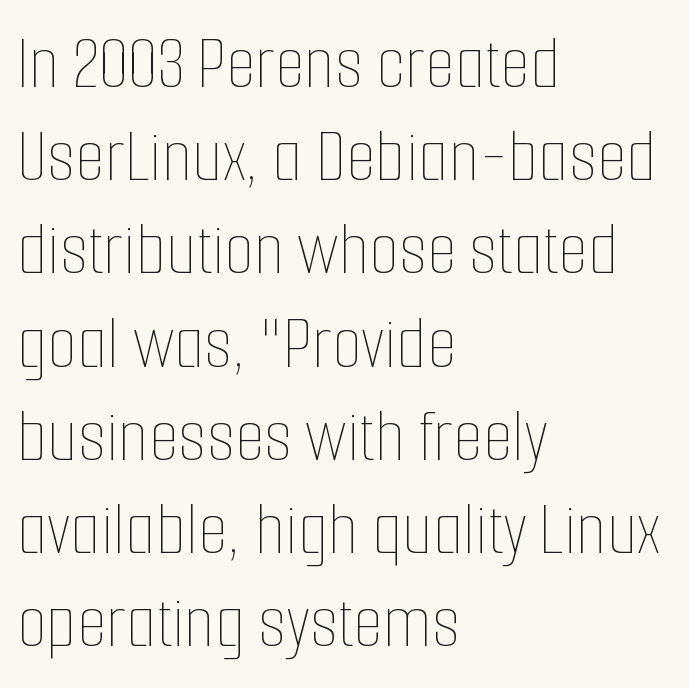
{"italic": "no", "bold": "no", "weight": "thin", "width": "condensed", "stroke_contrast": "low", "x_height": "medium", "monospaced": "no", "underline": "no", "align": "left", "line_spacing_ratio": 1.21, "letter_spacing": "normal", "letter_spacing_em": 0.0, "glyph_px": 77}
